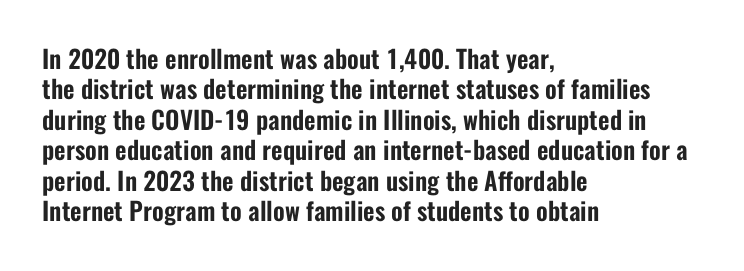
The image shows 25 px text type, upright; set left-aligned, line spacing 1.22x, normal letter spacing, not underlined.
